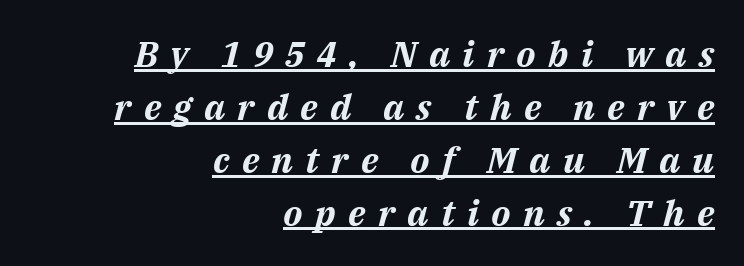
Visually the block forms a straight wall on the right and a jagged coastline on the left. Underline: present. What stands out about the letter spacing? Its width — letters are far apart. Notice how the stems are inclined rather than vertical — that's the hallmark of italics.
